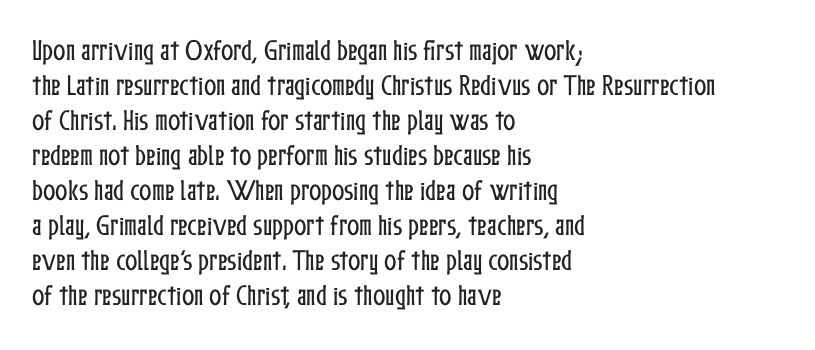
The image shows 23 px text type, upright; set left-aligned, normal line spacing (1.52x), normal letter spacing, not underlined.
